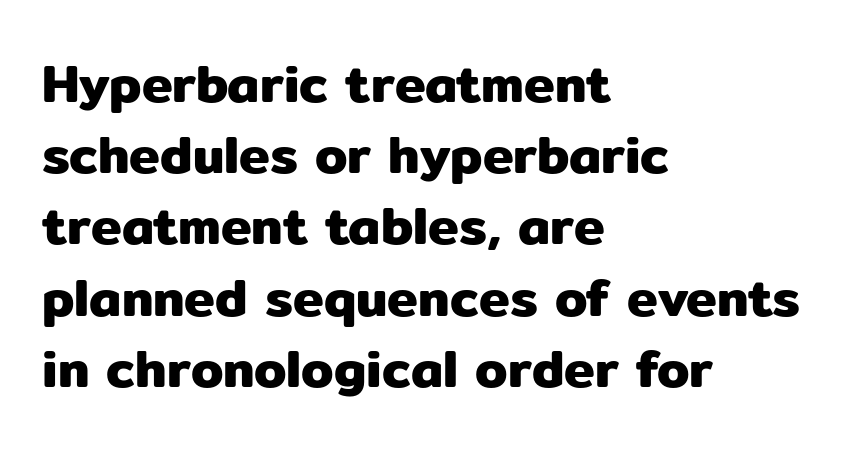
This is sans-serif lettering, the kind often seen on screens and signage. Check the space under the baseline: it is left empty. You could not count columns in this text — the font is proportionally spaced. Leading: standard.
